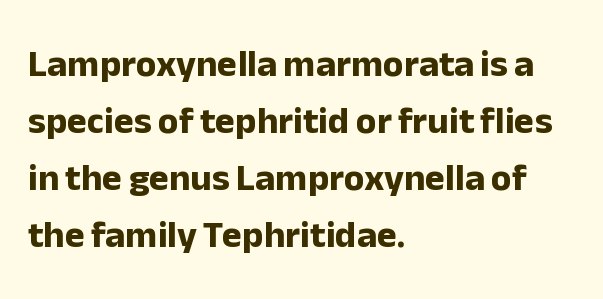
{"serif": "no", "italic": "no", "bold": "yes", "weight": "bold", "width": "normal", "stroke_contrast": "low", "x_height": "medium", "monospaced": "no", "underline": "no", "align": "left", "line_spacing": "normal", "line_spacing_ratio": 1.5, "letter_spacing": "normal", "letter_spacing_em": 0.0, "glyph_px": 38}
